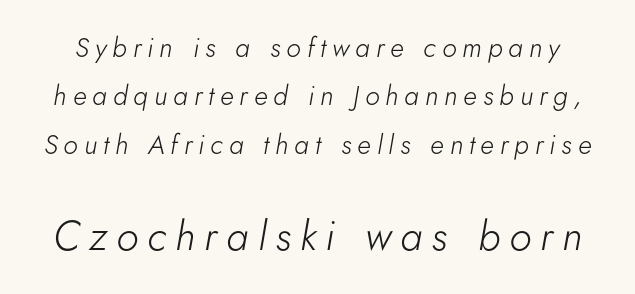
Q: Is the text bold? A: No.
Q: Is the text italic (slanted)? A: Yes, it leans right by about 5 degrees.
Q: Is the text underlined? A: No.
Q: Is the spacing between letters normal or unusually wide? A: Unusually wide.
Q: Which block of text is set in a larger size, the first (top) or the second (bottom)? A: The second (bottom) one.
Q: Width (condensed, normal, or wide)? A: Normal.
Q: Stroke contrast? A: Low.
Q: x-height? A: Small.
Q: Monospaced? A: No.
